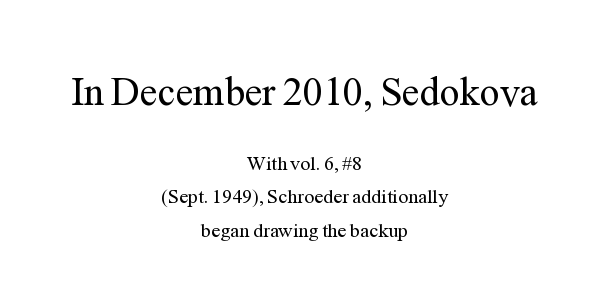
Q: Is the text bold? A: No.
Q: Is the text italic (slanted)? A: No, it is upright.
Q: Is the typeface a serif or a sans-serif typeface? A: Serif.
Q: Is the text underlined? A: No.
Q: How is the paragraph aligned? A: Centered.
Q: Is the spacing between letters normal or unusually wide? A: Normal.
Q: Is the spacing between lines tight, normal or loose? A: Normal.
Q: Which block of text is set in a larger size, the first (top) or the second (bottom)? A: The first (top) one.
Q: Width (condensed, normal, or wide)? A: Normal.
Q: Stroke contrast? A: Medium.
Q: x-height? A: Medium.
Q: Monospaced? A: No.
